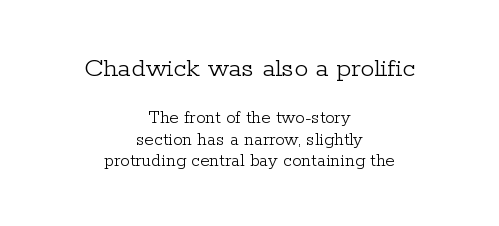
The image shows 28 px light serif type, upright; set centered, tight line spacing (1.13x), normal letter spacing, not underlined; the first (top) block is 1.47x larger; low stroke contrast and a medium x-height.
